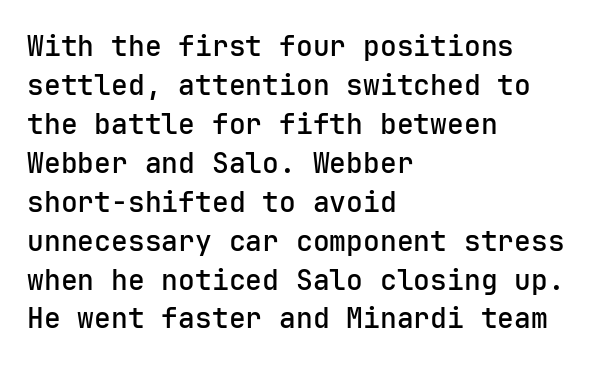
{"serif": "no", "italic": "no", "width": "normal", "stroke_contrast": "low", "x_height": "medium", "monospaced": "yes", "underline": "no", "align": "left", "line_spacing": "normal", "line_spacing_ratio": 1.39, "letter_spacing": "normal", "letter_spacing_em": 0.0, "glyph_px": 28}
